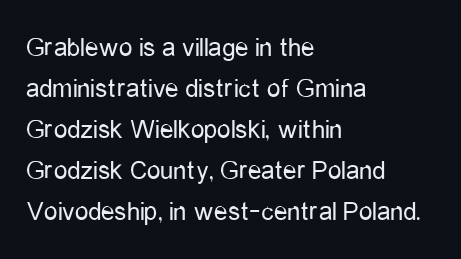
The image shows 27 px text type, upright; set left-aligned, normal line spacing (1.52x), normal letter spacing, not underlined.
